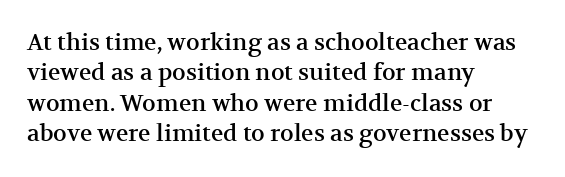
The image shows 23 px text type, upright; set left-aligned, normal line spacing (1.32x), normal letter spacing, not underlined.
